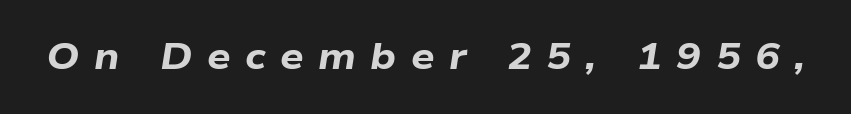
{"italic": "yes", "lean": "right", "slant_degrees": 9, "bold": "yes", "weight": "bold", "width": "wide", "stroke_contrast": "low", "x_height": "medium", "monospaced": "no", "underline": "no", "letter_spacing": "wide", "letter_spacing_em": 0.39, "glyph_px": 37}
